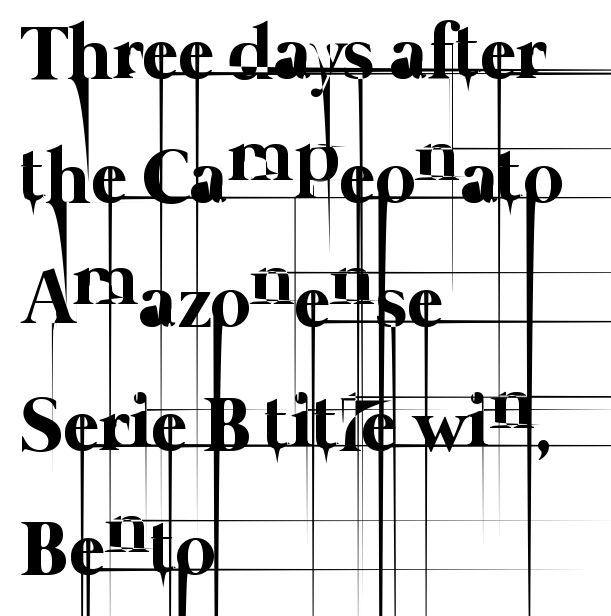
The image shows 78 px thin type; set left-aligned, normal line spacing (1.59x), normal letter spacing, not underlined; low stroke contrast and a medium x-height.
